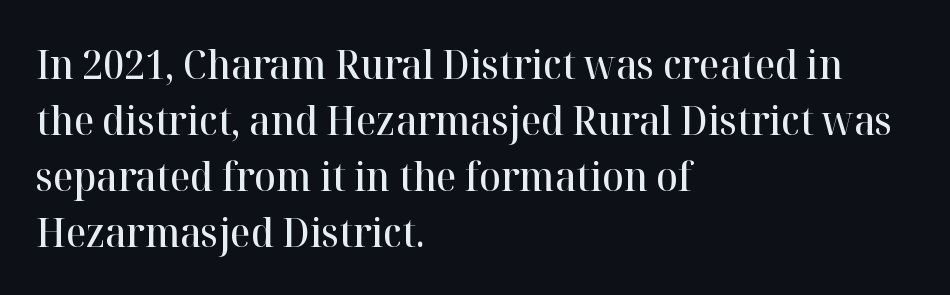
Italic: no, the glyphs are upright roman. Vertically, the passage feels balanced, rows spaced as you'd expect. Clear beneath every line of the passage. Where is the straight margin? On the left. Between one letter and the next there's only the usual sliver of space. Compared with an ordinary text face, these strokes are moderately heavier — a semibold.
